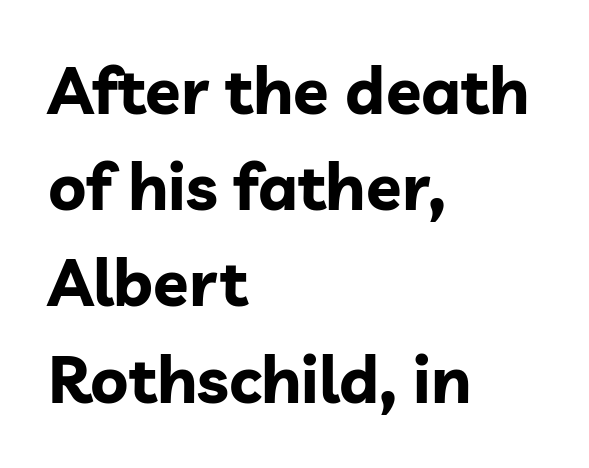
Q: Is the text bold? A: Yes.
Q: Is the text italic (slanted)? A: No, it is upright.
Q: Is the typeface a serif or a sans-serif typeface? A: Sans-serif.
Q: Is the text underlined? A: No.
Q: How is the paragraph aligned? A: Left-aligned.
Q: Is the spacing between letters normal or unusually wide? A: Normal.
Q: Is the spacing between lines tight, normal or loose? A: Normal.
Q: Width (condensed, normal, or wide)? A: Normal.
Q: Stroke contrast? A: Low.
Q: x-height? A: Medium.
Q: Monospaced? A: No.
